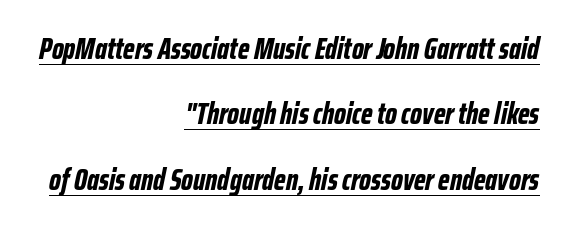
Q: Is the text bold? A: Yes.
Q: Is the text italic (slanted)? A: Yes, it leans right by about 12 degrees.
Q: Is the text underlined? A: Yes.
Q: How is the paragraph aligned? A: Right-aligned.
Q: Is the spacing between letters normal or unusually wide? A: Normal.
Q: Is the spacing between lines tight, normal or loose? A: Loose.
Q: Width (condensed, normal, or wide)? A: Condensed.
Q: Stroke contrast? A: Low.
Q: x-height? A: Medium.
Q: Monospaced? A: No.
